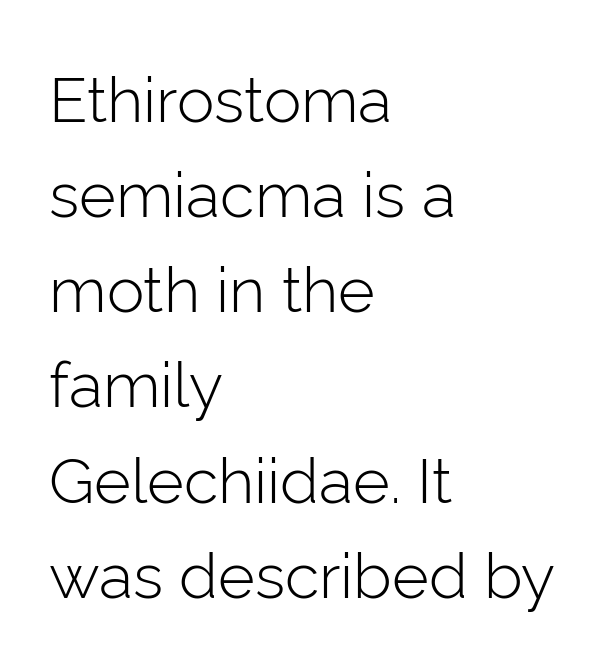
Q: Is the text bold? A: No.
Q: Is the text italic (slanted)? A: No, it is upright.
Q: Is the typeface a serif or a sans-serif typeface? A: Sans-serif.
Q: Is the text underlined? A: No.
Q: How is the paragraph aligned? A: Left-aligned.
Q: Is the spacing between letters normal or unusually wide? A: Normal.
Q: Is the spacing between lines tight, normal or loose? A: Normal.
Q: Width (condensed, normal, or wide)? A: Normal.
Q: Stroke contrast? A: Low.
Q: x-height? A: Medium.
Q: Monospaced? A: No.
